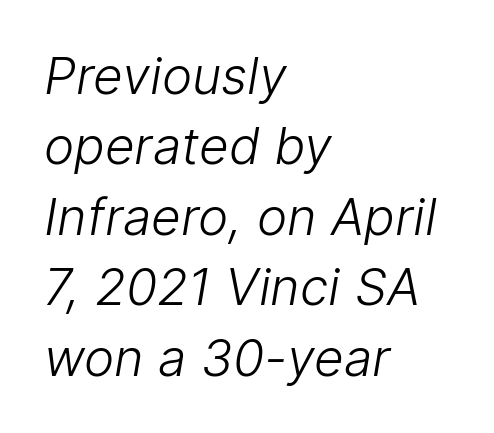
Q: Is the text bold? A: No.
Q: Is the typeface a serif or a sans-serif typeface? A: Sans-serif.
Q: Is the text underlined? A: No.
Q: How is the paragraph aligned? A: Left-aligned.
Q: Is the spacing between letters normal or unusually wide? A: Normal.
Q: Is the spacing between lines tight, normal or loose? A: Normal.
Q: Width (condensed, normal, or wide)? A: Normal.
Q: Stroke contrast? A: Low.
Q: x-height? A: Medium.
Q: Monospaced? A: No.
